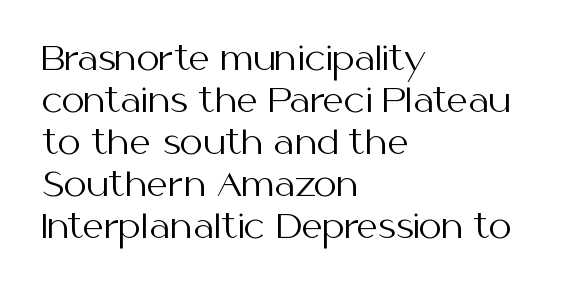
Q: Is the text bold? A: No.
Q: Is the text italic (slanted)? A: No, it is upright.
Q: Is the typeface a serif or a sans-serif typeface? A: Sans-serif.
Q: Is the text underlined? A: No.
Q: How is the paragraph aligned? A: Left-aligned.
Q: Is the spacing between letters normal or unusually wide? A: Normal.
Q: Is the spacing between lines tight, normal or loose? A: Normal.
Q: Width (condensed, normal, or wide)? A: Normal.
Q: Stroke contrast? A: Medium.
Q: x-height? A: Medium.
Q: Monospaced? A: No.
